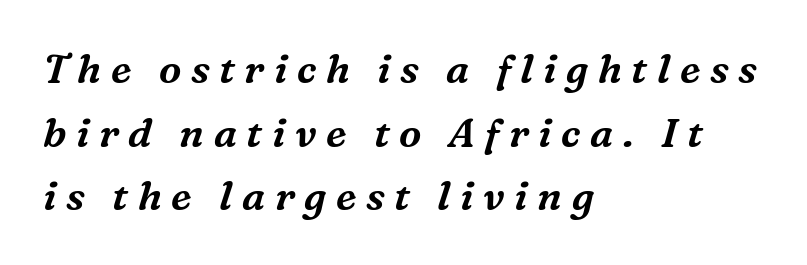
Q: Is the text italic (slanted)? A: Yes, it leans right by about 16 degrees.
Q: Is the typeface a serif or a sans-serif typeface? A: Serif.
Q: Is the text underlined? A: No.
Q: How is the paragraph aligned? A: Left-aligned.
Q: Is the spacing between letters normal or unusually wide? A: Unusually wide.
Q: Is the spacing between lines tight, normal or loose? A: Normal.
Q: Width (condensed, normal, or wide)? A: Normal.
Q: Stroke contrast? A: Medium.
Q: x-height? A: Medium.
Q: Monospaced? A: No.
